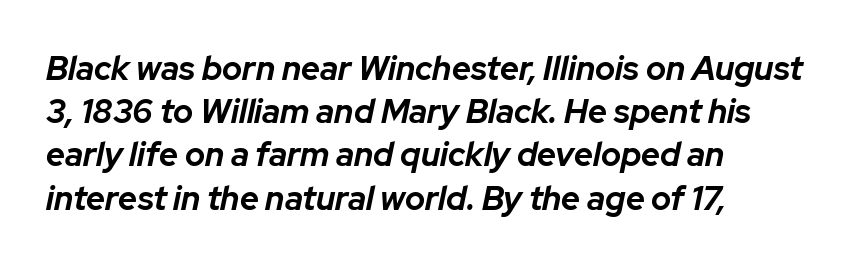
The image shows 33 px bold type, italic (leaning right); set left-aligned, normal line spacing (1.31x), normal letter spacing, not underlined; low stroke contrast and a medium x-height.
